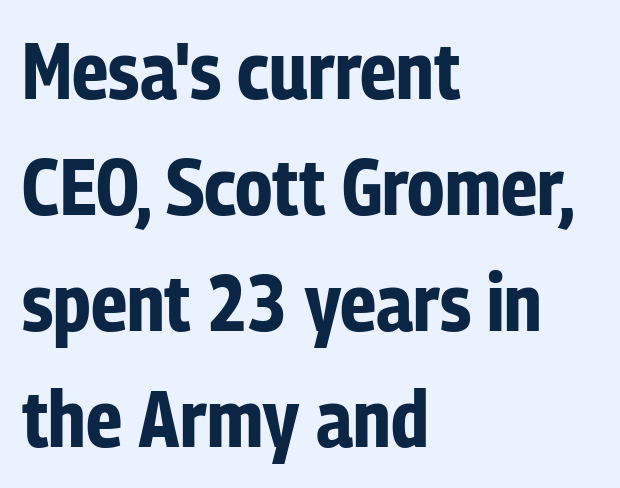
{"serif": "no", "italic": "no", "bold": "yes", "weight": "bold", "width": "condensed", "stroke_contrast": "low", "x_height": "medium", "monospaced": "no", "underline": "no", "align": "left", "line_spacing": "normal", "line_spacing_ratio": 1.47, "letter_spacing": "normal", "letter_spacing_em": 0.0, "glyph_px": 79}
